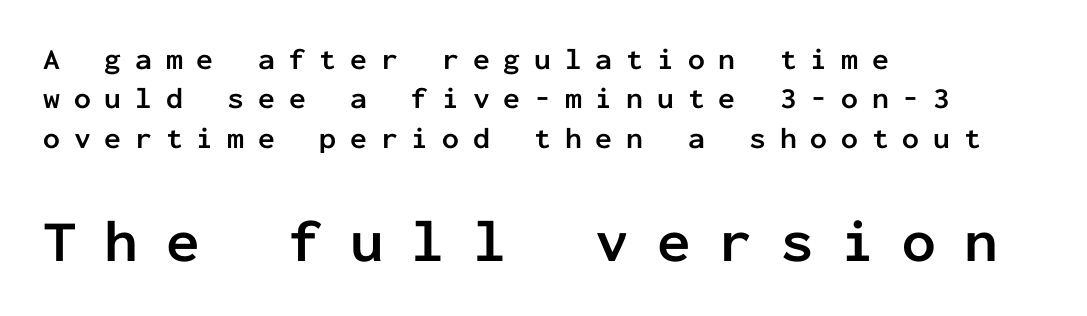
Display-style spreading of the glyphs; the letterfit is very open. Observe the absence of serifs on each vertical stroke in this sample. Successive baselines arrive at the customary interval. Decoration check: the copy has no underline. Upright lettering throughout.
